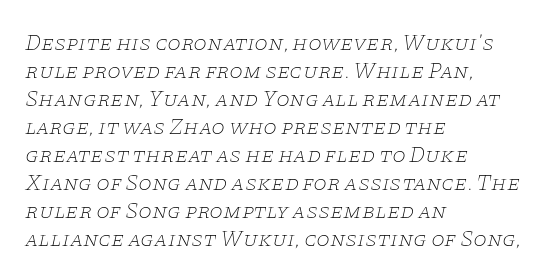
The image shows 22 px text type, italic (leaning right); set left-aligned, normal line spacing (1.27x), normal letter spacing, not underlined.
